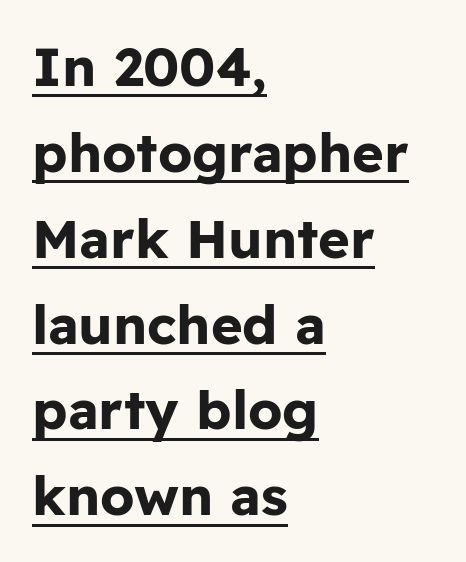
The image shows 54 px bold sans-serif type, upright; set left-aligned, normal line spacing (1.59x), normal letter spacing, underlined; low stroke contrast and a medium x-height.
